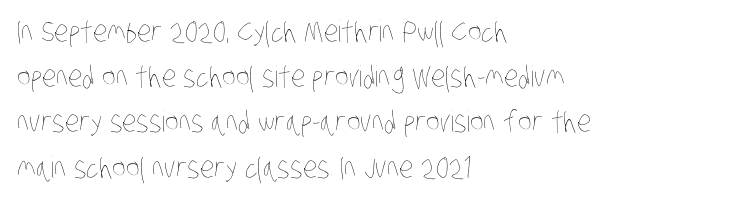
Q: Is the text bold? A: No.
Q: Is the text underlined? A: No.
Q: How is the paragraph aligned? A: Left-aligned.
Q: Is the spacing between letters normal or unusually wide? A: Normal.
Q: Is the spacing between lines tight, normal or loose? A: Normal.
Q: Width (condensed, normal, or wide)? A: Condensed.
Q: Stroke contrast? A: Low.
Q: x-height? A: Large.
Q: Monospaced? A: No.
